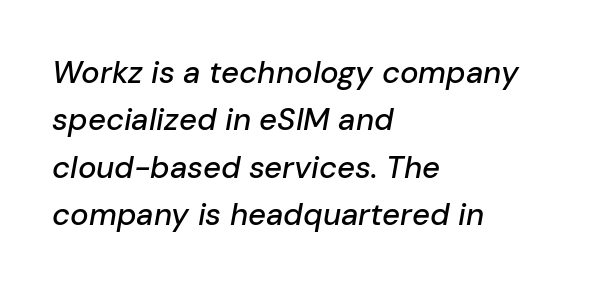
Spacing verdict: proportional, widths tailored to each character. The line-height multiplier appears to be the usual default. There is no visible air inserted between adjacent glyphs. Observe the lean: these are italic letterforms. Descenders hang freely into open space.
